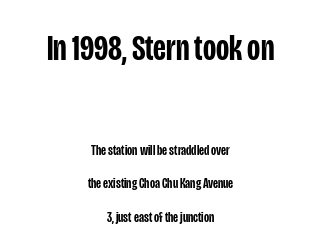
Q: Is the text bold? A: Semi-bold.
Q: Is the text italic (slanted)? A: No, it is upright.
Q: Is the typeface a serif or a sans-serif typeface? A: Sans-serif.
Q: Is the text underlined? A: No.
Q: How is the paragraph aligned? A: Centered.
Q: Is the spacing between letters normal or unusually wide? A: Normal.
Q: Is the spacing between lines tight, normal or loose? A: Loose.
Q: Which block of text is set in a larger size, the first (top) or the second (bottom)? A: The first (top) one.
Q: Width (condensed, normal, or wide)? A: Condensed.
Q: Stroke contrast? A: Low.
Q: x-height? A: Large.
Q: Monospaced? A: No.
